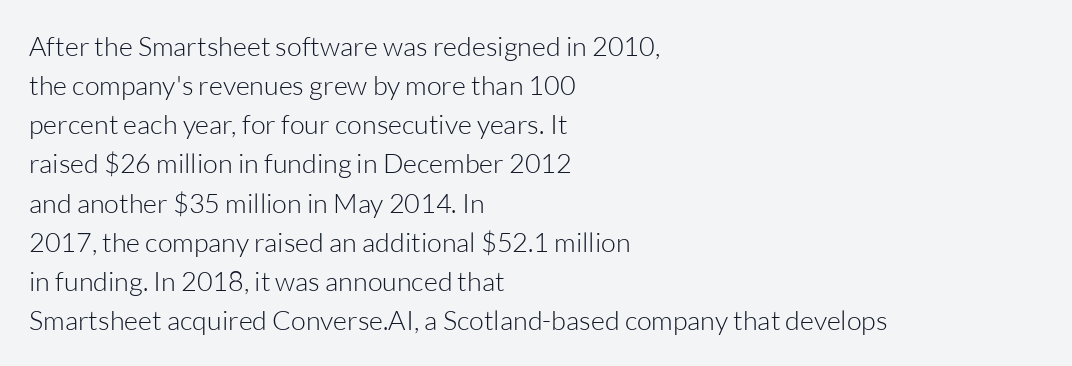
Default kerning and tracking; the words read as compact shapes. No heavy texture on the line: the type isn't bold. A roman cut, with each character standing at attention. Notice how the passage keeps a crisp vertical edge on the left only. Bare-footed words on every line.
